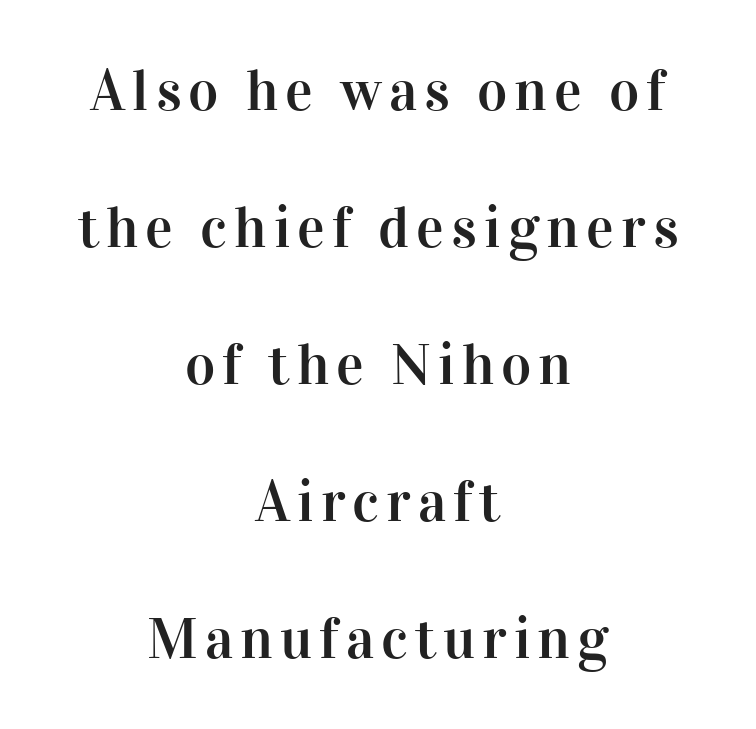
If you measured baseline to baseline, you'd find a long distance. A student would call this center alignment; a typographer would say set centered. Proportional: the letters do not fall into vertical columns. A serif font was chosen for this passage. Upright lettering throughout.
